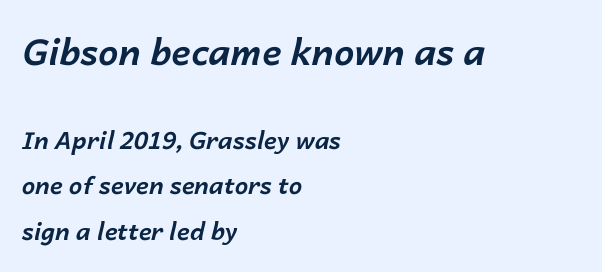
The lines in this sample share a left origin and differ only in where they stop. Compare the two chunks: the upper has the greater cap height. Honestly, the letter spacing is just normal — you wouldn't notice it. Italic: yes, the glyphs are oblique.
